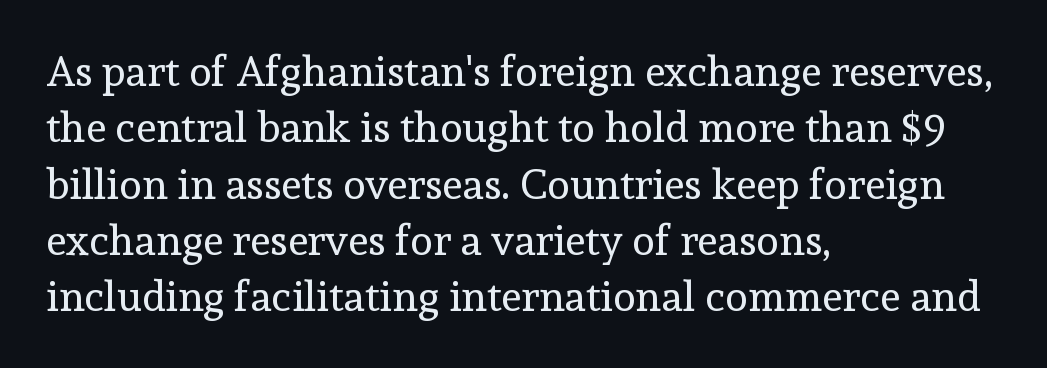
Look at the tracking — it's just the regular setting, nothing added. Font category for this specimen: serif. Looks like regular typesetting: each glyph gets only the width it needs. One glance says typical: line gaps are just what's usual. The letterforms sit at book weight or below.
